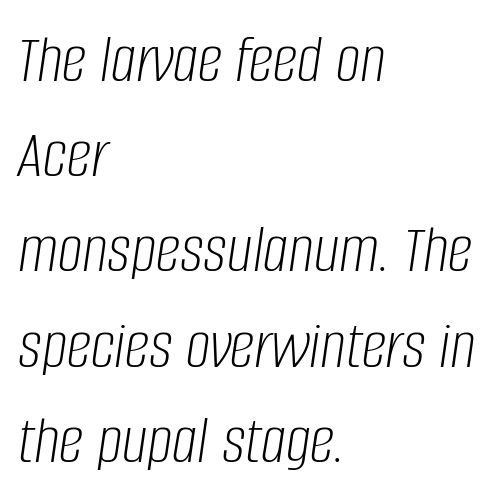
Q: Is the text bold? A: No.
Q: Is the text italic (slanted)? A: Yes, it leans right by about 8 degrees.
Q: Is the text underlined? A: No.
Q: How is the paragraph aligned? A: Left-aligned.
Q: Is the spacing between letters normal or unusually wide? A: Normal.
Q: Is the spacing between lines tight, normal or loose? A: Normal.
Q: Width (condensed, normal, or wide)? A: Condensed.
Q: Stroke contrast? A: Low.
Q: x-height? A: Large.
Q: Monospaced? A: No.
